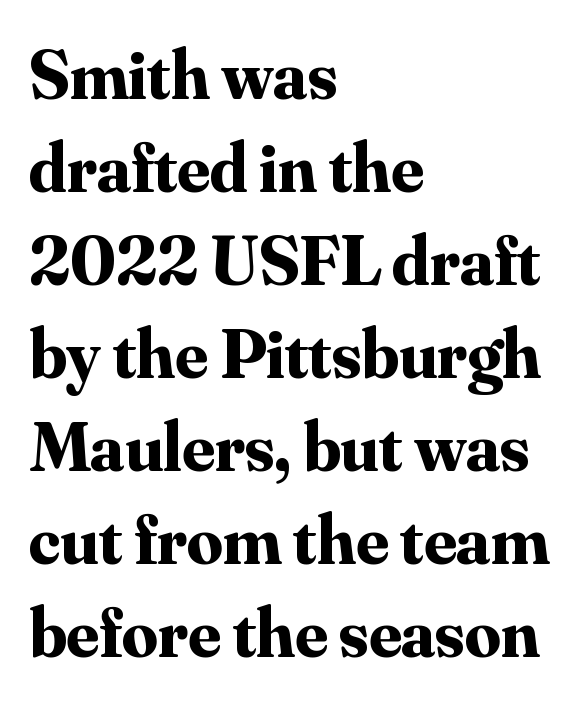
The image shows 71 px bold serif type, upright; set left-aligned, normal line spacing (1.31x), normal letter spacing, not underlined; medium stroke contrast and a small x-height.
